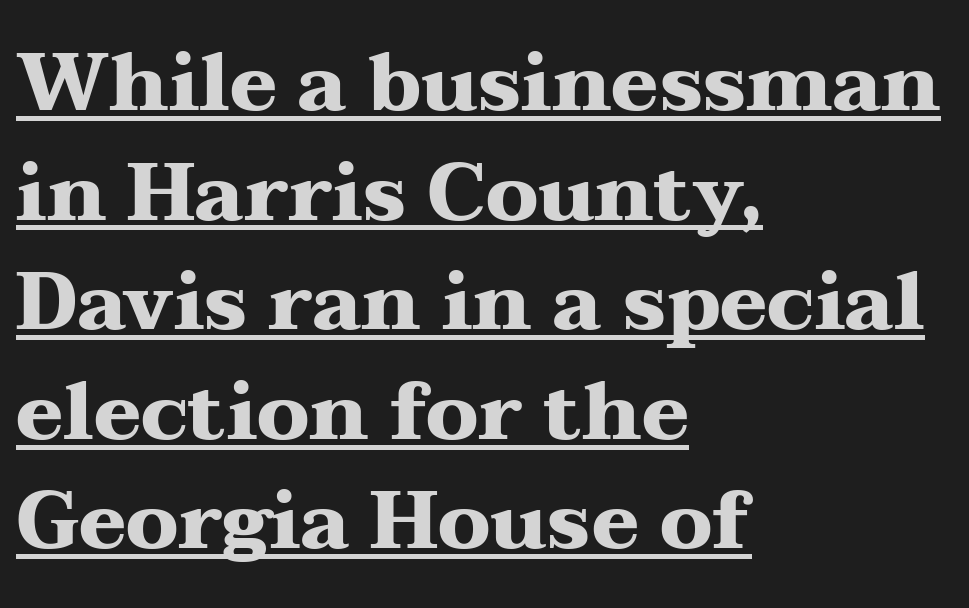
{"serif": "yes", "italic": "no", "bold": "yes", "weight": "heavy", "width": "wide", "stroke_contrast": "medium", "x_height": "medium", "monospaced": "no", "underline": "yes", "align": "left", "line_spacing": "normal", "line_spacing_ratio": 1.37, "letter_spacing": "normal", "letter_spacing_em": 0.0, "glyph_px": 80}
